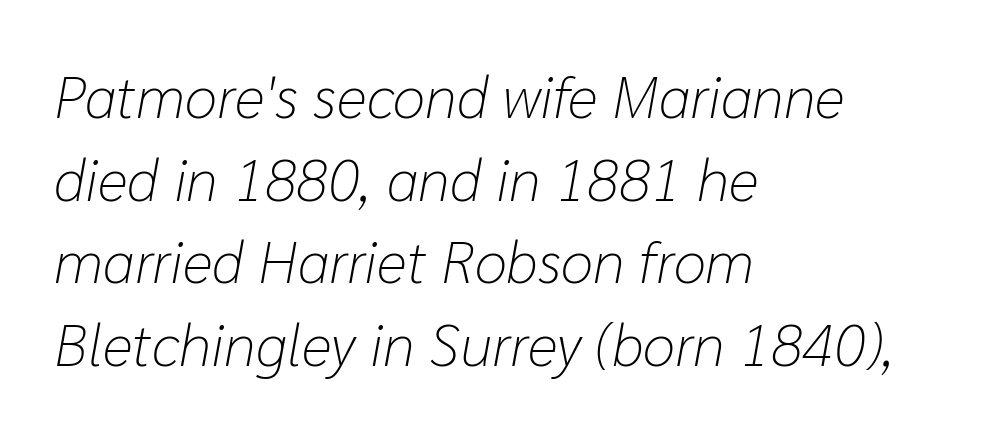
Look at the tracking — it's just the regular setting, nothing added. The face looks like a standard text weight, possibly lighter. An italicized treatment has been applied to the whole sample. Line starts are locked; line ends wander. The foot of each line stays bare and open.
